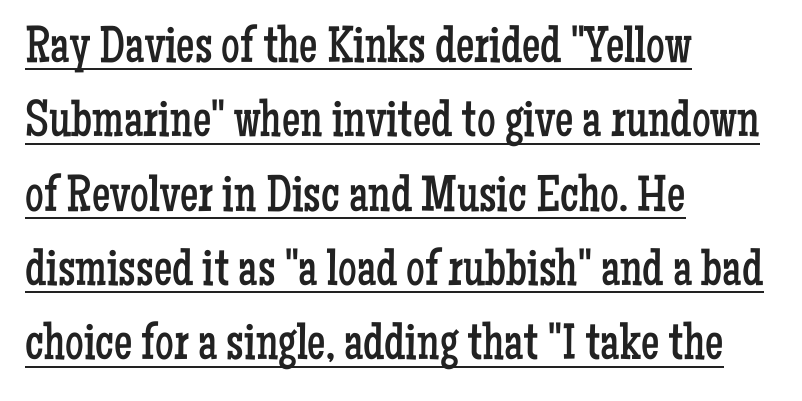
The image shows 52 px regular-weight, condensed serif type, upright; set left-aligned, normal line spacing (1.43x), normal letter spacing, underlined; low stroke contrast and a medium x-height.
